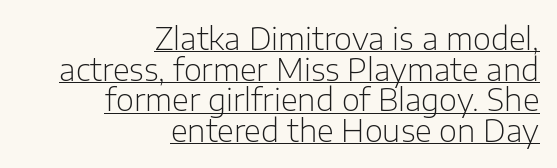
Q: Is the text bold? A: No.
Q: Is the text italic (slanted)? A: No, it is upright.
Q: Is the typeface a serif or a sans-serif typeface? A: Sans-serif.
Q: Is the text underlined? A: Yes.
Q: How is the paragraph aligned? A: Right-aligned.
Q: Is the spacing between letters normal or unusually wide? A: Normal.
Q: Is the spacing between lines tight, normal or loose? A: Tight.
Q: Width (condensed, normal, or wide)? A: Normal.
Q: Stroke contrast? A: Low.
Q: x-height? A: Medium.
Q: Monospaced? A: No.
